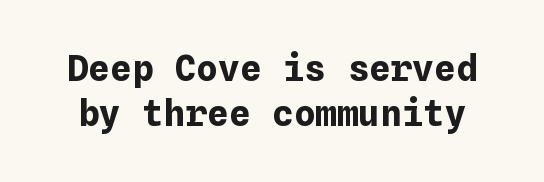
Q: Is the text bold? A: Yes.
Q: Is the text italic (slanted)? A: No, it is upright.
Q: Is the text underlined? A: No.
Q: Is the spacing between letters normal or unusually wide? A: Normal.
Q: Is the spacing between lines tight, normal or loose? A: Normal.
Q: Width (condensed, normal, or wide)? A: Normal.
Q: Stroke contrast? A: Low.
Q: x-height? A: Medium.
